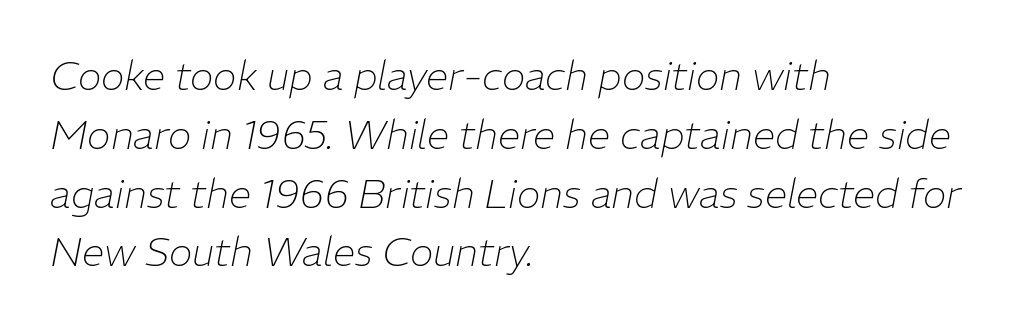
{"italic": "yes", "lean": "right", "slant_degrees": 11, "bold": "no", "weight": "thin", "width": "normal", "stroke_contrast": "low", "x_height": "medium", "monospaced": "no", "underline": "no", "align": "left", "line_spacing": "normal", "line_spacing_ratio": 1.47, "letter_spacing": "normal", "letter_spacing_em": 0.0, "glyph_px": 40}
